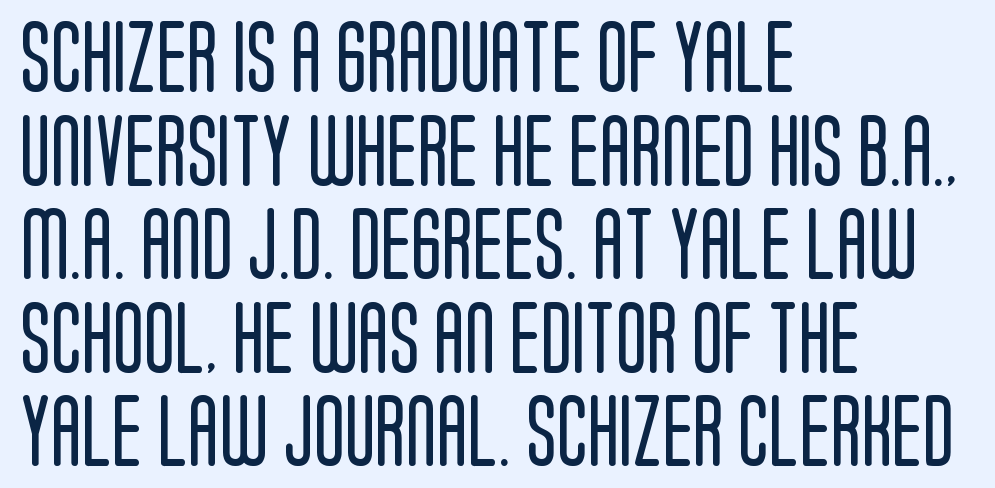
The passage shown is typed in a proportional face where columns would drift. Counters stay open thanks to moderate or lighter strokes. A typesetter would mark this as roman, not italic. The text was rendered using a sans face with plain stroke endings.
